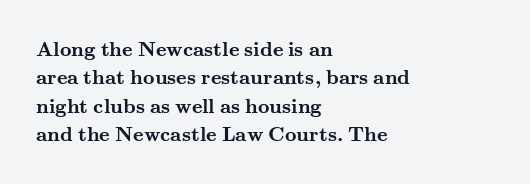
Has an underline been added? It has not. Here the glyphs are tracked normally, forming tight word shapes. Compared with typical paragraphs, the rows here are spaced about the same. The characters look thick and weighty, a clear bold.
